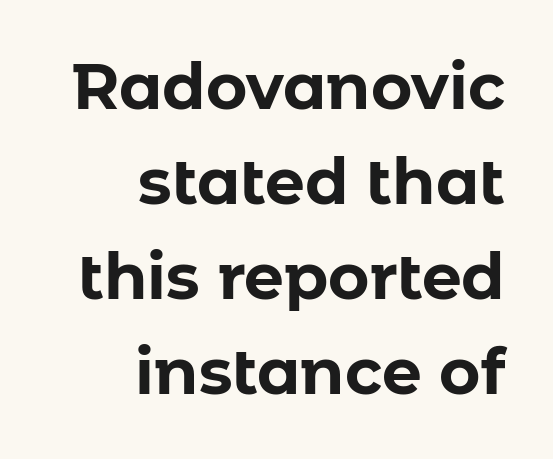
The image shows 63 px bold sans-serif type, upright; set right-aligned, normal line spacing (1.51x), normal letter spacing, not underlined; low stroke contrast and a medium x-height.
